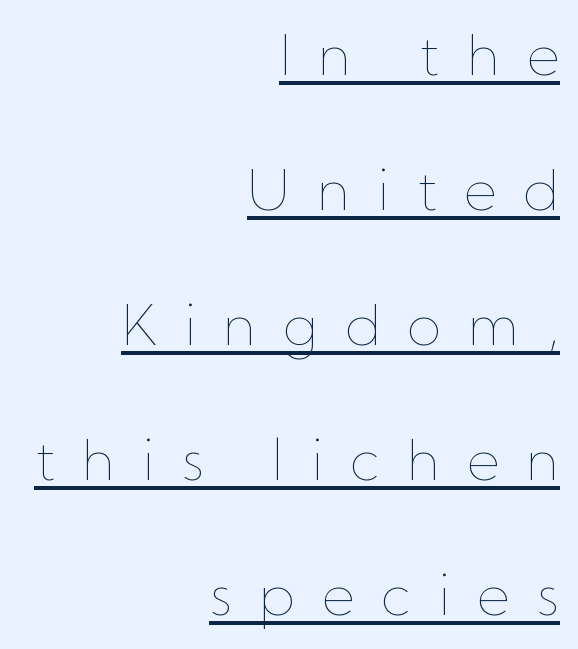
Q: Is the text bold? A: No.
Q: Is the text italic (slanted)? A: No, it is upright.
Q: Is the text underlined? A: Yes.
Q: How is the paragraph aligned? A: Right-aligned.
Q: Is the spacing between letters normal or unusually wide? A: Unusually wide.
Q: Is the spacing between lines tight, normal or loose? A: Loose.
Q: Width (condensed, normal, or wide)? A: Normal.
Q: Stroke contrast? A: Low.
Q: x-height? A: Medium.
Q: Monospaced? A: No.
